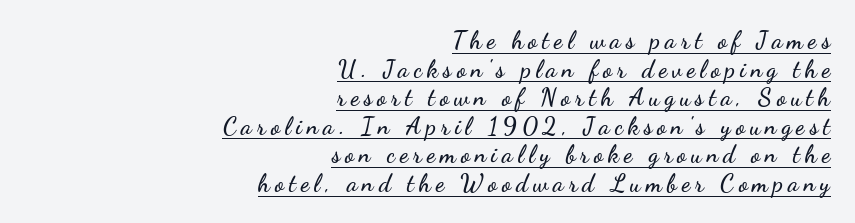
{"underline": "yes", "align": "right", "line_spacing_ratio": 1.19, "letter_spacing": "wide", "letter_spacing_em": 0.21, "glyph_px": 24}
